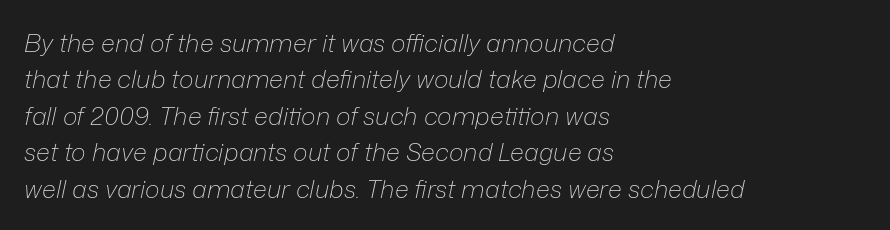
Q: Is the text bold? A: No.
Q: Is the text italic (slanted)? A: Yes, it leans right by about 12 degrees.
Q: Is the text underlined? A: No.
Q: How is the paragraph aligned? A: Left-aligned.
Q: Is the spacing between letters normal or unusually wide? A: Normal.
Q: Is the spacing between lines tight, normal or loose? A: Normal.
